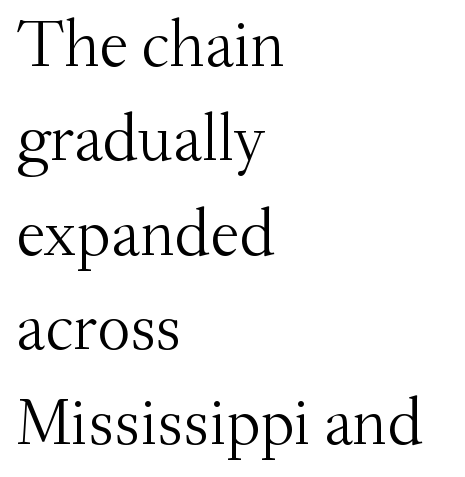
{"serif": "yes", "italic": "no", "bold": "no", "weight": "light", "width": "normal", "stroke_contrast": "medium", "x_height": "small", "monospaced": "no", "underline": "no", "align": "left", "line_spacing": "normal", "line_spacing_ratio": 1.43, "letter_spacing": "normal", "letter_spacing_em": 0.0, "glyph_px": 66}
